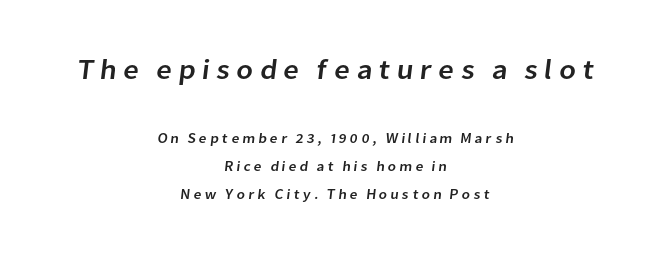
Rows of type keep a wide berth in the vertical direction. Every row of glyphs is offset so its center matches the block's center. Note the varied advance widths — an 'i' is clearly narrower than an 'm'. Two sizes are in play, and the larger belongs to the first block. Regarding serifs, this sample does without them. Loose tracking; the words dissolve into strings of separated letters.
